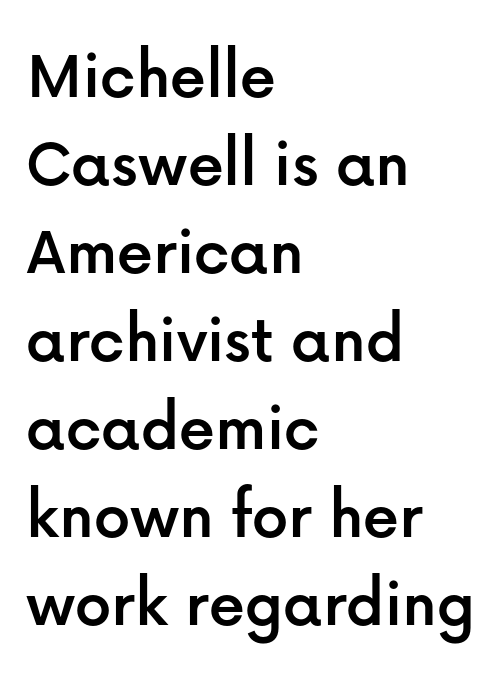
The image shows 71 px sans-serif type, upright; set left-aligned, line spacing 1.24x, normal letter spacing, not underlined; low stroke contrast and a medium x-height.
